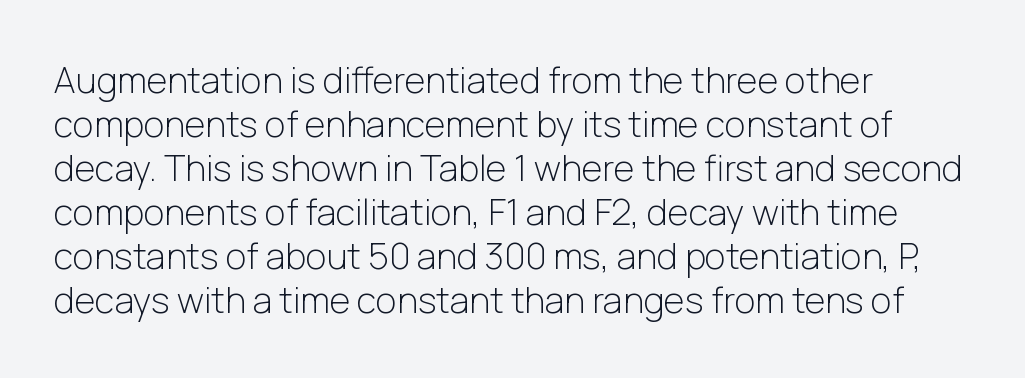
The image shows 36 px light sans-serif type, upright; set left-aligned, line spacing 1.22x, normal letter spacing, not underlined; low stroke contrast and a medium x-height.
